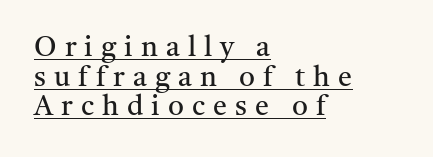
{"serif": "yes", "italic": "no", "bold": "no", "weight": "regular", "width": "normal", "stroke_contrast": "medium", "x_height": "medium", "monospaced": "no", "underline": "yes", "align": "left", "line_spacing": "tight", "line_spacing_ratio": 1.06, "letter_spacing": "wide", "letter_spacing_em": 0.29, "glyph_px": 28}
